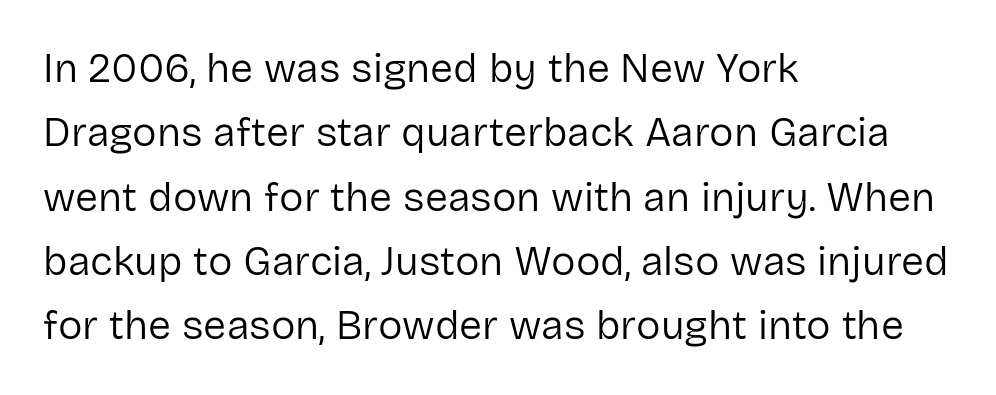
Q: Is the text bold? A: No.
Q: Is the text italic (slanted)? A: No, it is upright.
Q: Is the typeface a serif or a sans-serif typeface? A: Sans-serif.
Q: Is the text underlined? A: No.
Q: How is the paragraph aligned? A: Left-aligned.
Q: Is the spacing between letters normal or unusually wide? A: Normal.
Q: Is the spacing between lines tight, normal or loose? A: Normal.
Q: Width (condensed, normal, or wide)? A: Normal.
Q: Stroke contrast? A: Low.
Q: x-height? A: Medium.
Q: Monospaced? A: No.
